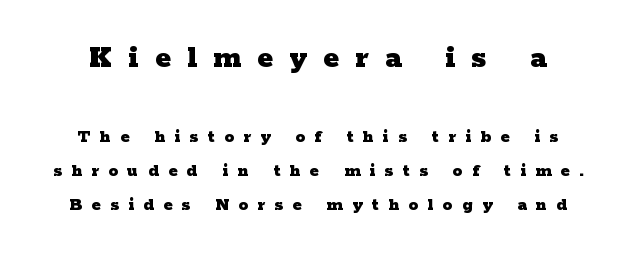
Q: Is the text bold? A: Yes.
Q: Is the text italic (slanted)? A: No, it is upright.
Q: Is the typeface a serif or a sans-serif typeface? A: Serif.
Q: Is the text underlined? A: No.
Q: Is the spacing between letters normal or unusually wide? A: Unusually wide.
Q: Which block of text is set in a larger size, the first (top) or the second (bottom)? A: The first (top) one.
Q: Width (condensed, normal, or wide)? A: Wide.
Q: Stroke contrast? A: Low.
Q: x-height? A: Medium.
Q: Monospaced? A: No.
